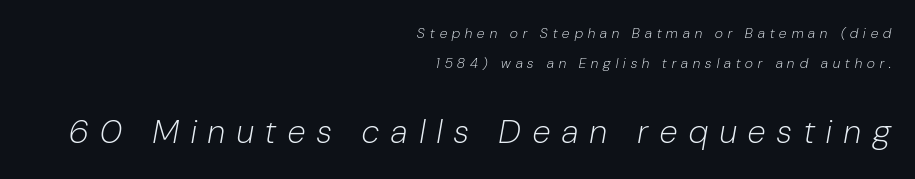
Q: Is the text bold? A: No.
Q: Is the text italic (slanted)? A: Yes, it leans right by about 10 degrees.
Q: Is the text underlined? A: No.
Q: How is the paragraph aligned? A: Right-aligned.
Q: Is the spacing between letters normal or unusually wide? A: Unusually wide.
Q: Is the spacing between lines tight, normal or loose? A: Loose.
Q: Which block of text is set in a larger size, the first (top) or the second (bottom)? A: The second (bottom) one.
Q: Width (condensed, normal, or wide)? A: Condensed.
Q: Stroke contrast? A: Low.
Q: x-height? A: Medium.
Q: Monospaced? A: No.
